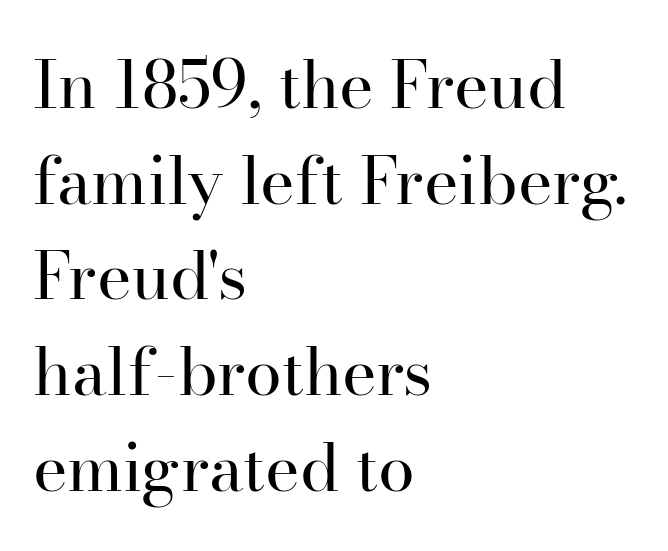
{"serif": "yes", "italic": "no", "bold": "no", "weight": "regular", "width": "normal", "stroke_contrast": "high", "x_height": "small", "monospaced": "no", "underline": "no", "align": "left", "line_spacing": "normal", "line_spacing_ratio": 1.45, "letter_spacing": "normal", "letter_spacing_em": 0.0, "glyph_px": 66}
